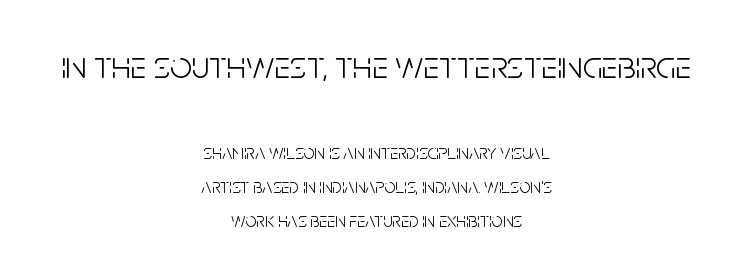
Q: Is the text bold? A: No.
Q: Is the text italic (slanted)? A: No, it is upright.
Q: Is the typeface a serif or a sans-serif typeface? A: Sans-serif.
Q: Is the text underlined? A: No.
Q: How is the paragraph aligned? A: Centered.
Q: Is the spacing between letters normal or unusually wide? A: Normal.
Q: Is the spacing between lines tight, normal or loose? A: Normal.
Q: Which block of text is set in a larger size, the first (top) or the second (bottom)? A: The first (top) one.
Q: Width (condensed, normal, or wide)? A: Condensed.
Q: Stroke contrast? A: Low.
Q: x-height? A: Large.
Q: Monospaced? A: No.
